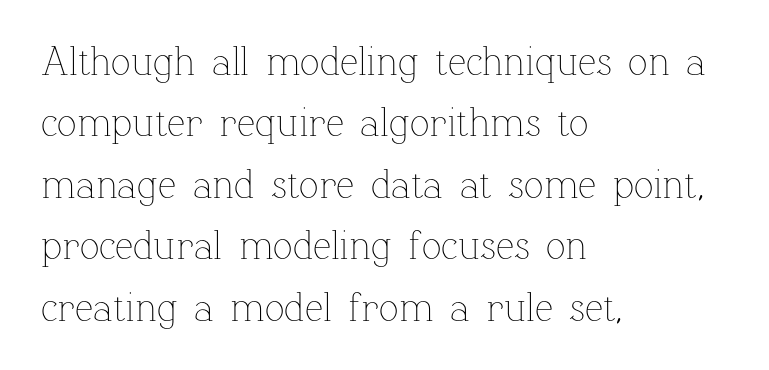
You could not count columns in this text — the font is proportionally spaced. Any mark beneath the type? The region is blank. A roman cut, with each character standing at attention. Students, note that the glyphs here touch the page at normal intervals. Vertical stems look standard width or narrower in stroke.
